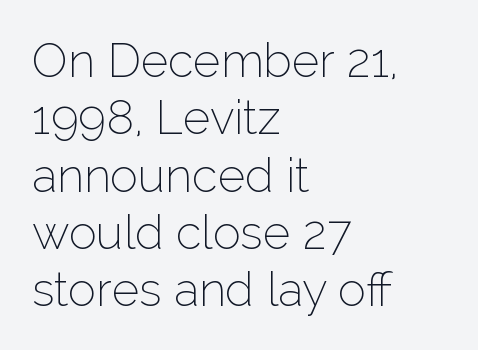
The image shows 47 px thin sans-serif type, upright; set left-aligned, line spacing 1.22x, normal letter spacing, not underlined; low stroke contrast and a medium x-height.
